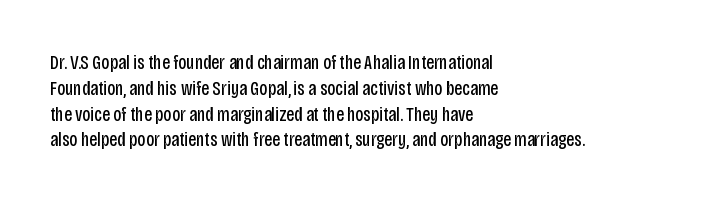
The image shows 20 px text type, upright; set left-aligned, normal line spacing (1.29x), normal letter spacing, not underlined.
